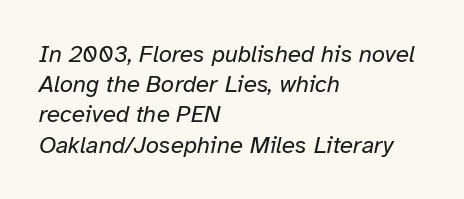
The space between consecutive lines is moderate. The typesetter chose a ragged-right arrangement here. Honestly, there is no underline to notice here at all. The glyphs look as if they've been sheared to an angle. Heaviness? Minimal to ordinary, like unemphasized prose. Between one letter and the next there's only the usual sliver of space.
